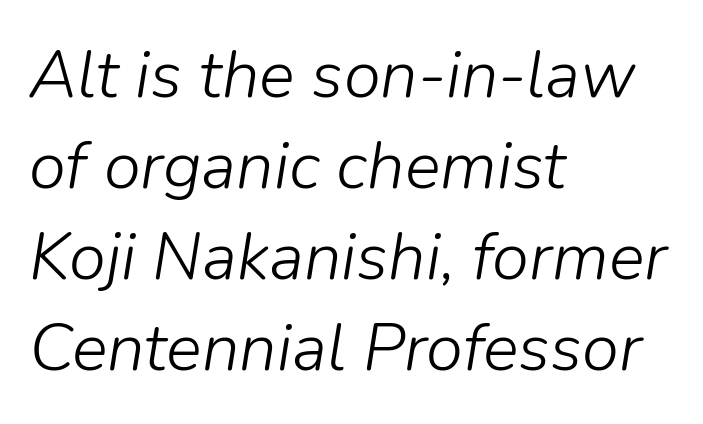
This sample uses an oblique cut, with every glyph tilted off the vertical. Compared with typical body copy, the letter spacing here is the same. Proportional: the letters do not fall into vertical columns. A classic flush-left, rag-right setting is used for this passage. The space beneath each line is pristine and unruled. Weight: not bold — regular or lighter.
